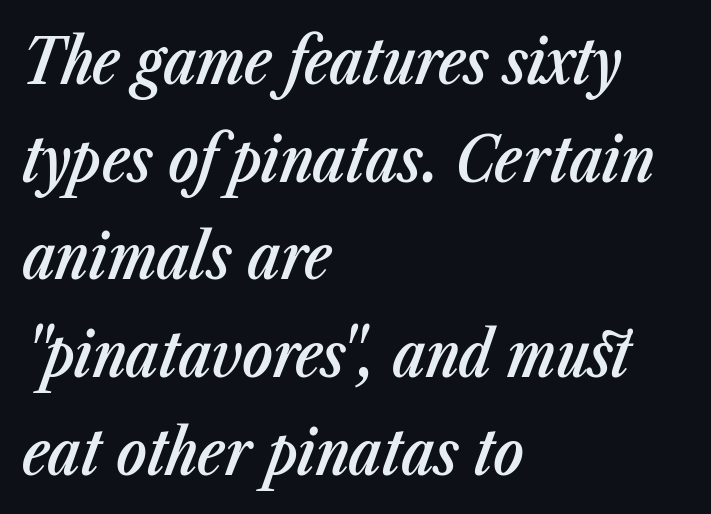
Heft: intermediate — a semibold. Short and long lines alike share a common starting point at left. A typesetter would mark this as italic. Note the varied advance widths — an 'i' is clearly narrower than an 'm'.
